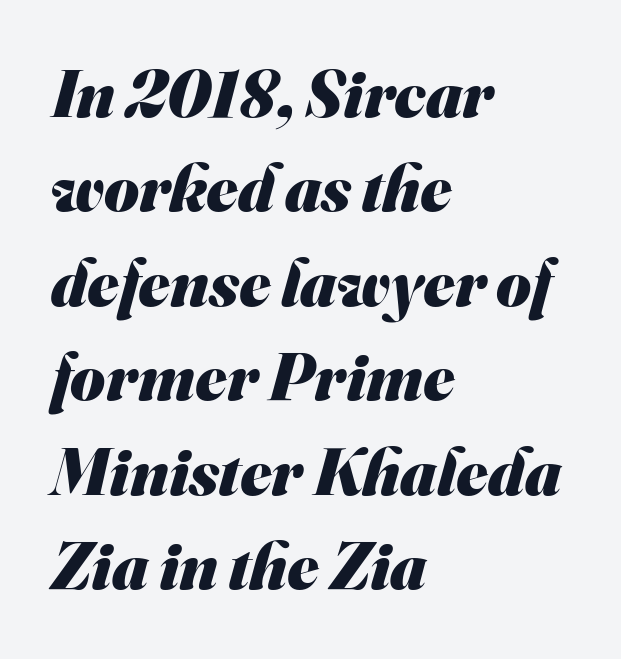
Typeset ragged right — the left edge is the straight one. Whoever set this chose a conventional vertical rhythm. Its strokes are broad and dark, the hallmark of bold type. Proportional: the letters do not fall into vertical columns.
